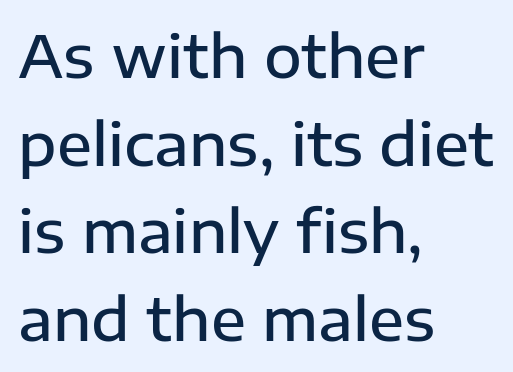
This sample uses a sans-serif face. This sample is left-justified, so line endings fall wherever the words run out. The face used here is a semibold: visibly heavier than regular, lighter than bold. The designer left line spacing at the default.
